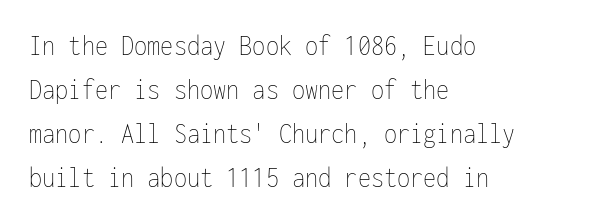
Horizontally, the lines are justified to the leading edge only. Designer's note — italics off, roman on. Heaviness? Minimal to ordinary, like unemphasized prose. What stands out about the letter spacing? Nothing — it is the standard amount. The string is rendered with underlining switched off.
